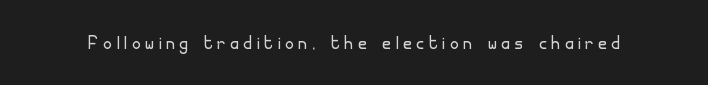
Nope, not italic — everything's standing straight. Observe the wide spacing: letters keep a clear distance from each other. No chunkiness to these letters — they're not bold. The baseline area is clear.
